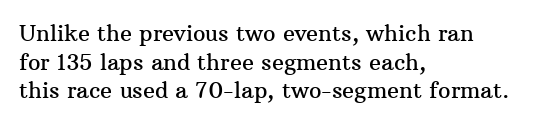
Q: Is the text italic (slanted)? A: No, it is upright.
Q: Is the text underlined? A: No.
Q: How is the paragraph aligned? A: Left-aligned.
Q: Is the spacing between letters normal or unusually wide? A: Normal.
Q: Is the spacing between lines tight, normal or loose? A: Normal.
